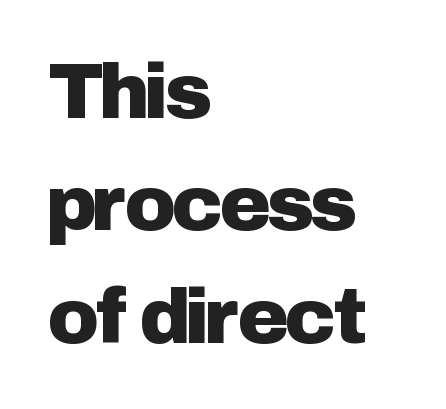
Q: Is the text italic (slanted)? A: No, it is upright.
Q: Is the typeface a serif or a sans-serif typeface? A: Sans-serif.
Q: Is the text underlined? A: No.
Q: How is the paragraph aligned? A: Left-aligned.
Q: Is the spacing between letters normal or unusually wide? A: Normal.
Q: Is the spacing between lines tight, normal or loose? A: Normal.
Q: Width (condensed, normal, or wide)? A: Normal.
Q: Stroke contrast? A: Low.
Q: x-height? A: Medium.
Q: Monospaced? A: No.
